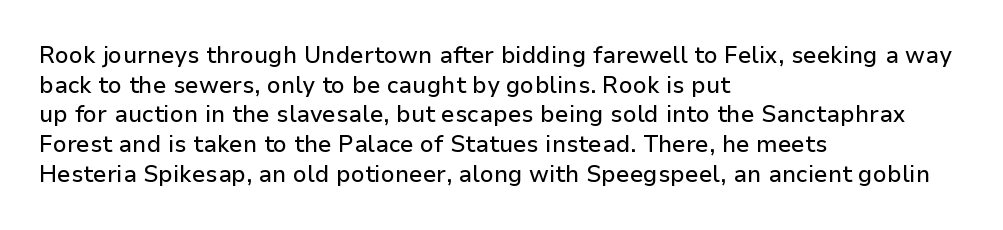
The image shows 23 px text type, upright; set left-aligned, normal line spacing (1.29x), normal letter spacing, not underlined.
